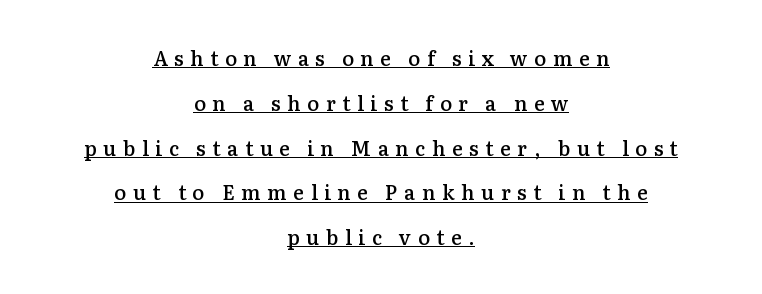
Q: Is the text bold? A: Semi-bold.
Q: Is the text italic (slanted)? A: No, it is upright.
Q: Is the text underlined? A: Yes.
Q: How is the paragraph aligned? A: Centered.
Q: Is the spacing between letters normal or unusually wide? A: Unusually wide.
Q: Is the spacing between lines tight, normal or loose? A: Loose.
